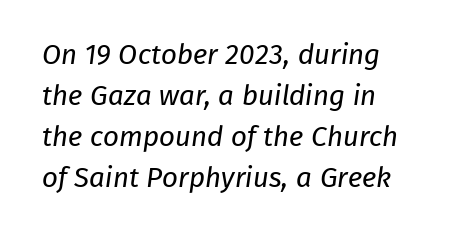
{"serif": "no", "bold": "no", "weight": "regular", "width": "normal", "stroke_contrast": "low", "x_height": "medium", "monospaced": "no", "underline": "no", "align": "left", "line_spacing": "normal", "line_spacing_ratio": 1.47, "letter_spacing": "normal", "letter_spacing_em": 0.0, "glyph_px": 28}
